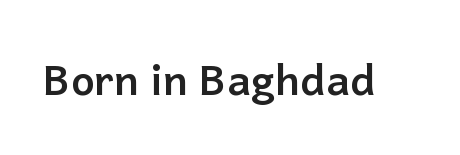
This sample uses a sans-serif face. As a designer I'd log this as weight 700, bold. Students, note that the glyphs here touch the page at normal intervals. Every character sits straight up, as roman type does.
